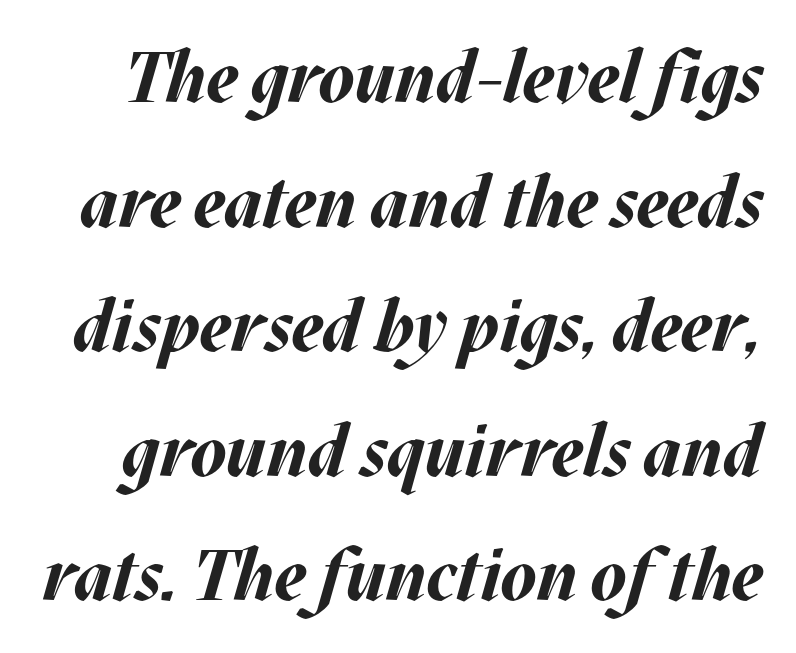
The image shows 72 px bold type, italic (leaning right); set line spacing 1.73x, normal letter spacing, not underlined; medium stroke contrast and a large x-height.
